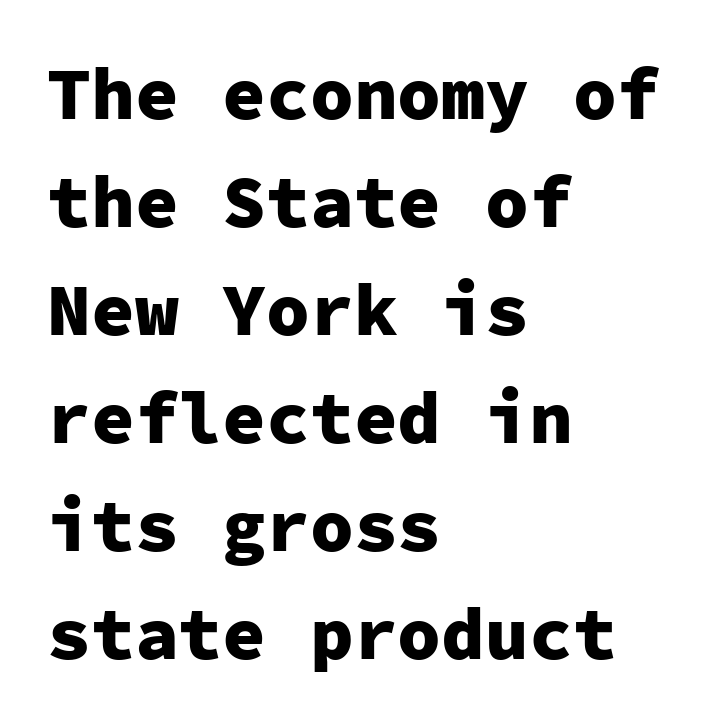
The characters look thick and weighty, a clear bold. If you drew a line through each stem, it would be perfectly vertical. Font category for this specimen: sans-serif. Inter-character spacing is left at the font's built-in metrics. The face used here is monospaced, like something from a code editor. Students, observe: this is what conventionally led text looks like.
